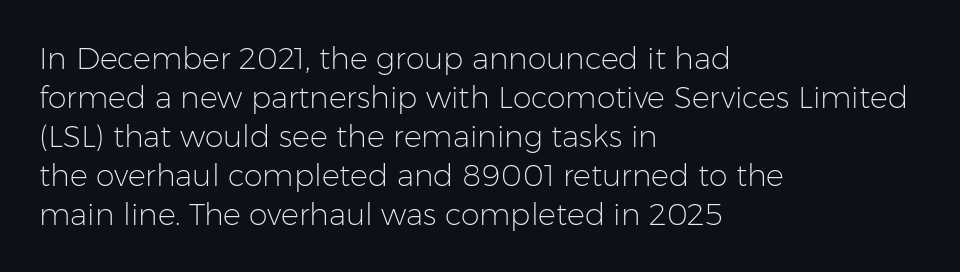
Casual observation: everything's shoved over to the left. The strip under each line holds only bare page. The rendering uses natural spacing where letterforms have individual widths. The line texture is even and compact thanks to regular tracking. Summary of vertical rhythm: regular, with standard interline spacing.
